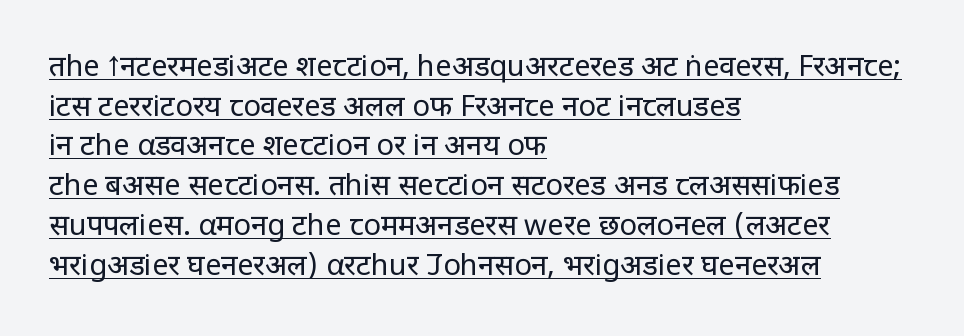
Look at the bottom of the vertical strokes: they stop flat, with no serifs. Interline gaps are of average width in this sample. A typesetter would call this proportional, since set widths differ per character. The typeface has the unassuming heft of standard copy or less. Observe the ordinary spacing: letters are neighbours, not strangers. The typesetter chose a ragged-right arrangement here.
